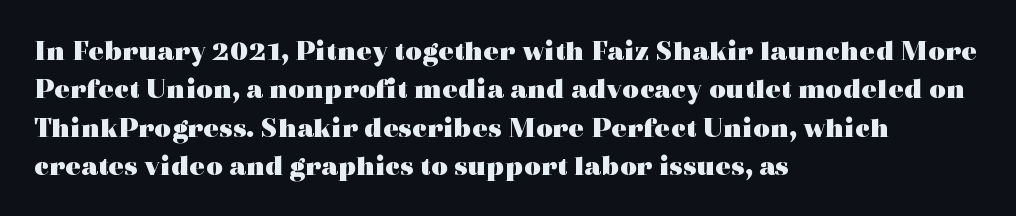
The image shows 29 px heavy, wide serif type, upright; set left-aligned, normal line spacing (1.32x), normal letter spacing, not underlined; a medium x-height.
